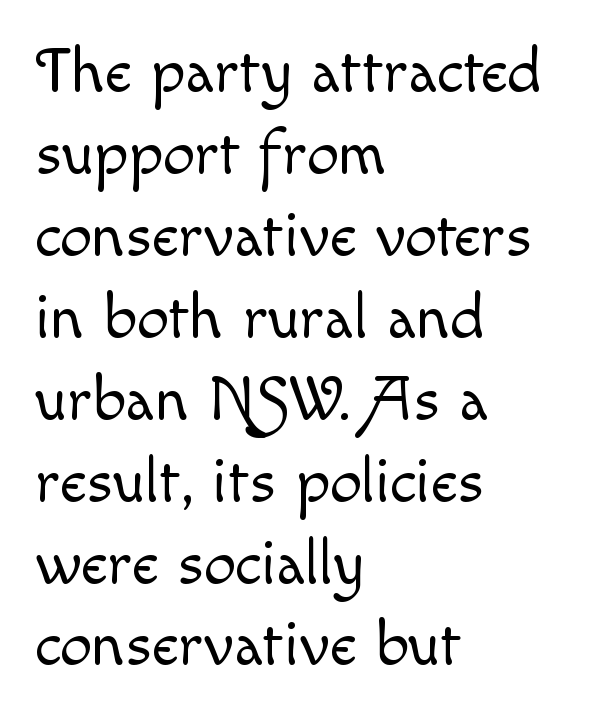
The image shows 64 px light type, upright; set left-aligned, normal line spacing (1.28x), normal letter spacing, not underlined; a small x-height.
